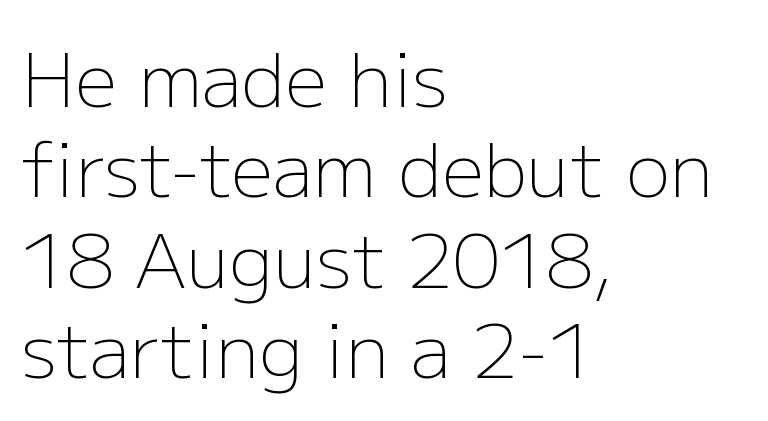
The image shows 74 px light sans-serif type, upright; set left-aligned, line spacing 1.22x, normal letter spacing, not underlined; low stroke contrast and a medium x-height.
